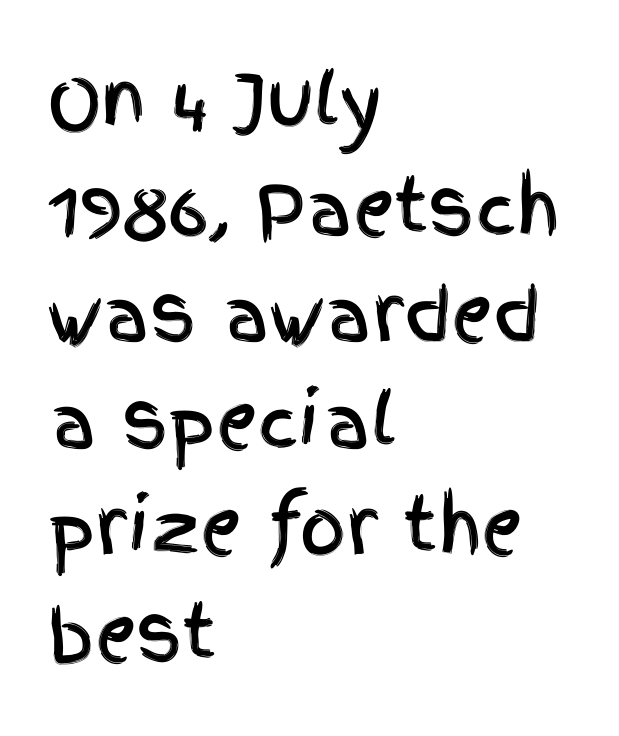
Decoration check: the copy has no underline. Do the characters align in a grid? No, the font is proportional. Every character sits straight up, as roman type does. Where is the straight margin? On the left. These lines sit exactly where default settings would place them. You can tell from the bare stems that sans-serif type was used.
